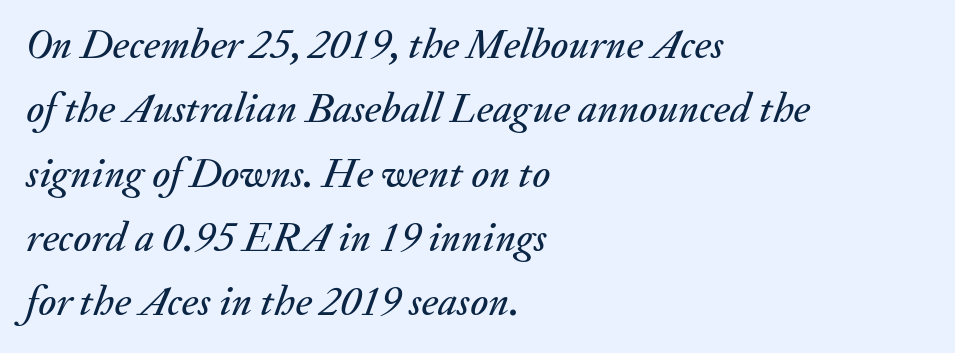
{"italic": "yes", "lean": "right", "slant_degrees": 20, "width": "normal", "stroke_contrast": "medium", "x_height": "small", "monospaced": "no", "underline": "no", "align": "left", "line_spacing": "normal", "line_spacing_ratio": 1.53, "letter_spacing": "normal", "letter_spacing_em": 0.0, "glyph_px": 42}
